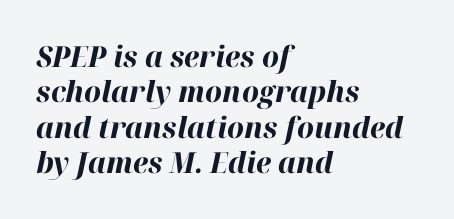
{"italic": "yes", "lean": "right", "slant_degrees": 12, "bold": "yes", "weight": "bold", "width": "normal", "stroke_contrast": "high", "x_height": "medium", "monospaced": "no", "underline": "no", "align": "left", "line_spacing_ratio": 1.22, "letter_spacing": "normal", "letter_spacing_em": 0.0, "glyph_px": 29}
